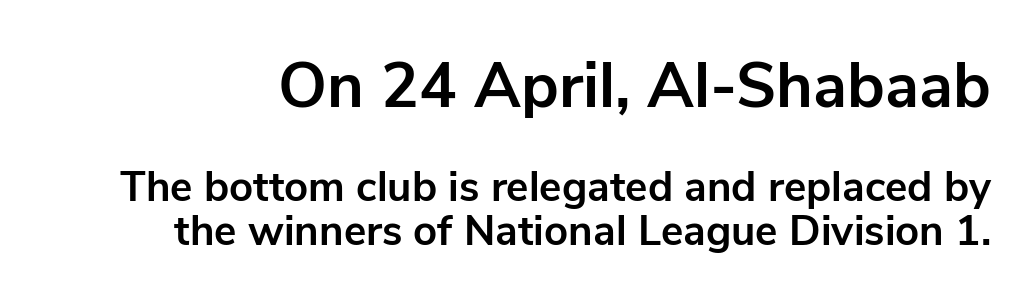
Underline: absent. Compare the two chunks: the upper has the greater cap height. Ascenders rise straight up at ninety degrees. Character widths vary here, with narrow letters taking less room than wide ones. In terms of leading, this rendering errs on the cramped side.
